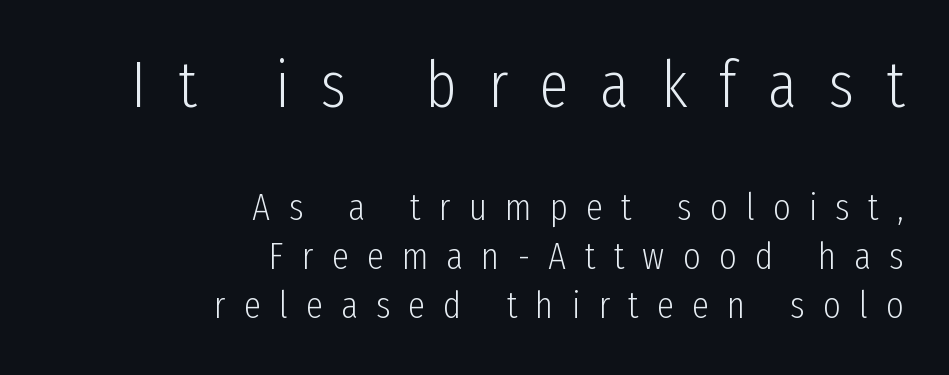
{"serif": "no", "italic": "no", "bold": "no", "weight": "light", "width": "condensed", "stroke_contrast": "low", "x_height": "medium", "monospaced": "no", "underline": "no", "align": "right", "line_spacing": "normal", "line_spacing_ratio": 1.3, "letter_spacing": "wide", "letter_spacing_em": 0.48, "larger_block": "first", "size_ratio": 1.74, "glyph_px": 66}
